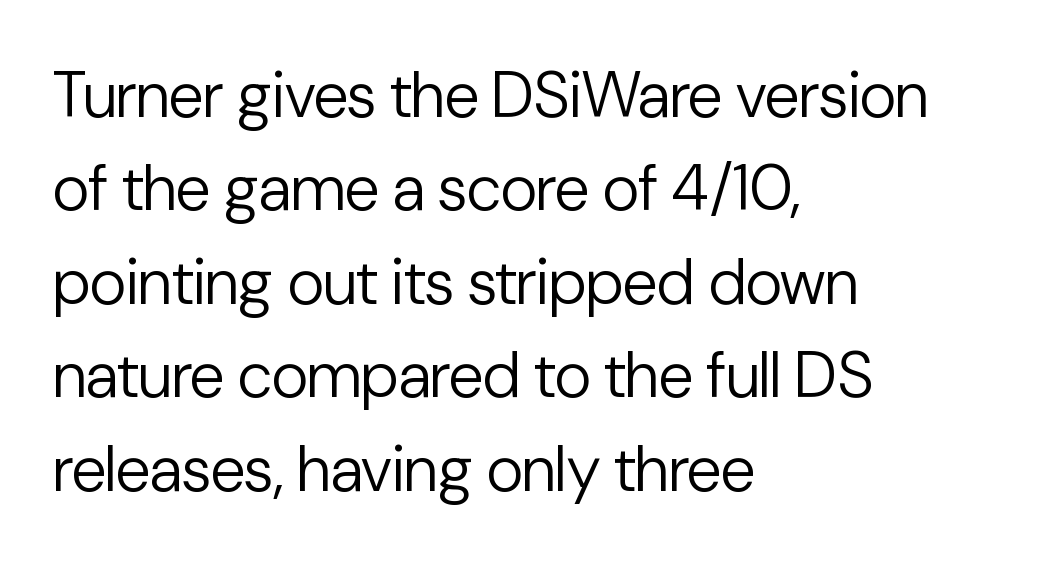
Q: Is the text bold? A: No.
Q: Is the text italic (slanted)? A: No, it is upright.
Q: Is the typeface a serif or a sans-serif typeface? A: Sans-serif.
Q: Is the text underlined? A: No.
Q: How is the paragraph aligned? A: Left-aligned.
Q: Is the spacing between letters normal or unusually wide? A: Normal.
Q: Is the spacing between lines tight, normal or loose? A: Normal.
Q: Width (condensed, normal, or wide)? A: Normal.
Q: Stroke contrast? A: Low.
Q: x-height? A: Medium.
Q: Monospaced? A: No.
